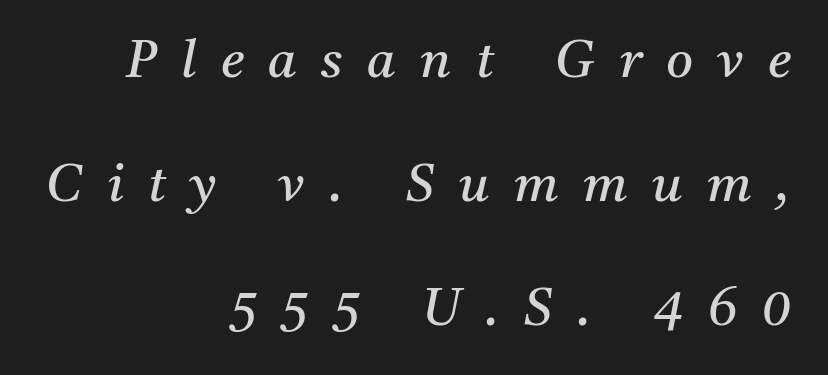
{"serif": "yes", "italic": "yes", "lean": "right", "slant_degrees": 11, "bold": "no", "weight": "regular", "width": "normal", "stroke_contrast": "medium", "x_height": "medium", "monospaced": "no", "underline": "no", "align": "right", "line_spacing": "loose", "line_spacing_ratio": 2.38, "letter_spacing": "wide", "letter_spacing_em": 0.47, "glyph_px": 52}
